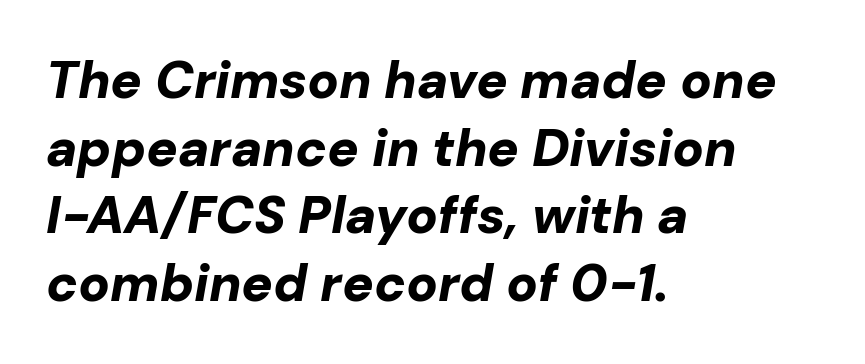
The image shows 52 px bold type, italic (leaning right); set left-aligned, normal line spacing (1.3x), normal letter spacing, not underlined; low stroke contrast and a medium x-height.
